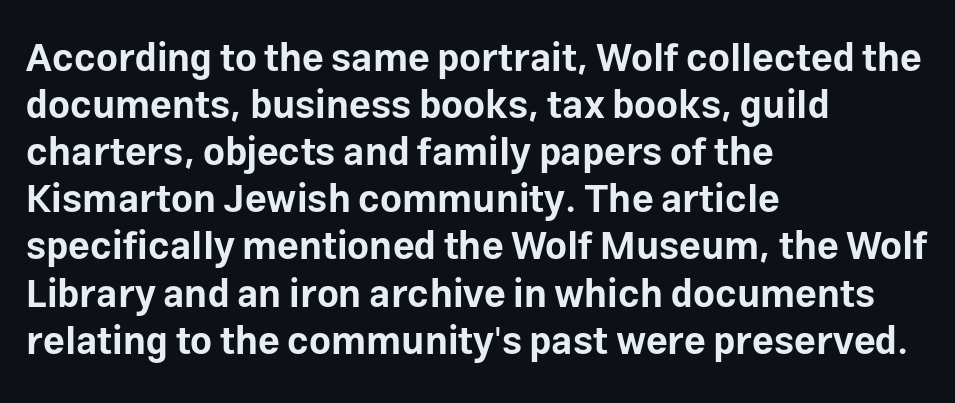
The image shows 38 px bold sans-serif type, upright; set left-aligned, line spacing 1.24x, normal letter spacing, not underlined; low stroke contrast and a medium x-height.
